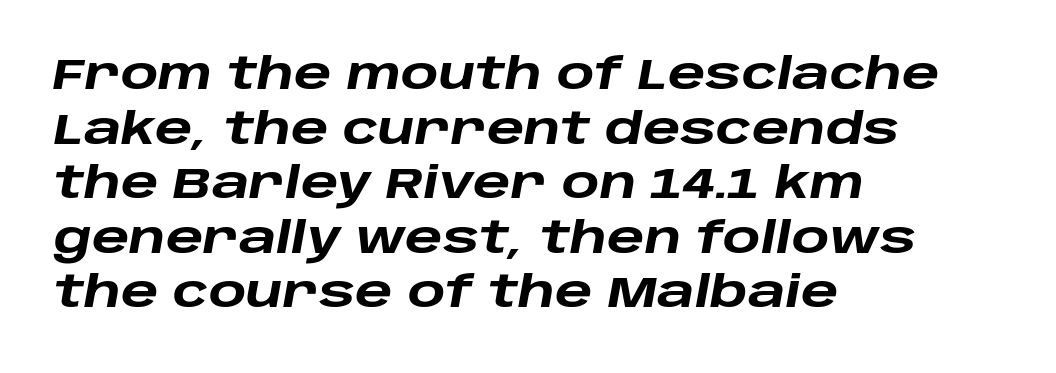
The image shows 44 px heavy, wide type, italic (leaning right); set left-aligned, line spacing 1.24x, normal letter spacing, not underlined; low stroke contrast and a large x-height.
